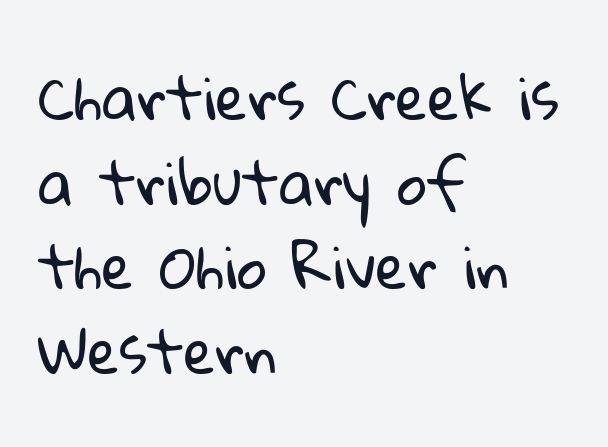
Q: Is the text bold? A: No.
Q: Is the typeface a serif or a sans-serif typeface? A: Sans-serif.
Q: Is the text underlined? A: No.
Q: How is the paragraph aligned? A: Left-aligned.
Q: Is the spacing between letters normal or unusually wide? A: Normal.
Q: Is the spacing between lines tight, normal or loose? A: Normal.
Q: Width (condensed, normal, or wide)? A: Normal.
Q: Stroke contrast? A: Low.
Q: x-height? A: Medium.
Q: Monospaced? A: No.
